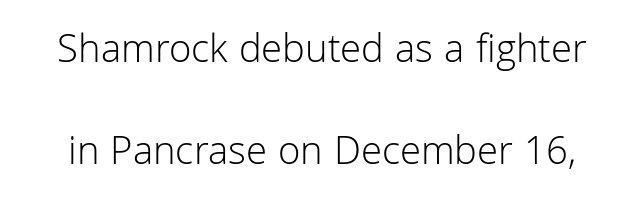
Think of a printed novel: that variable character pitch is what you see here. Glyph-to-glyph distance matches everyday printed text. Stems here are at most as thick as an everyday book face. The passage shown stacks its lines with a broad gap. The text was rendered using a sans face with plain stroke endings. Italic? Not at all — the glyphs are vertical.
